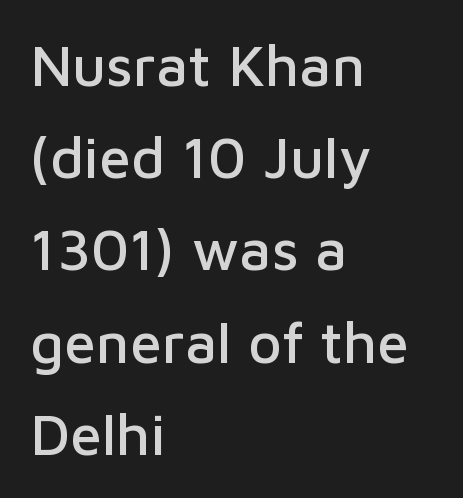
{"serif": "no", "italic": "no", "width": "normal", "stroke_contrast": "low", "x_height": "medium", "monospaced": "no", "underline": "no", "align": "left", "line_spacing": "normal", "line_spacing_ratio": 1.59, "letter_spacing": "normal", "letter_spacing_em": 0.0, "glyph_px": 58}
